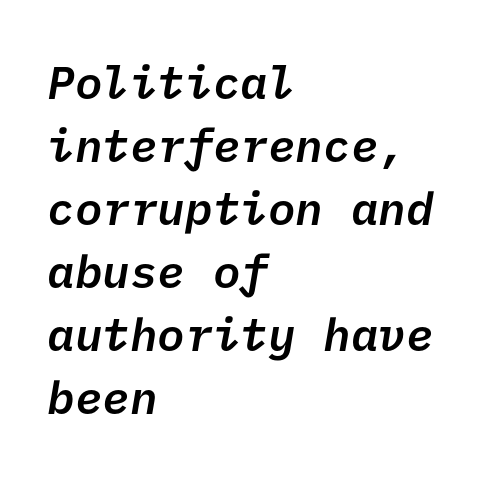
The image shows 46 px semibold sans-serif type; set left-aligned, normal line spacing (1.37x), normal letter spacing, not underlined; low stroke contrast and a medium x-height.
